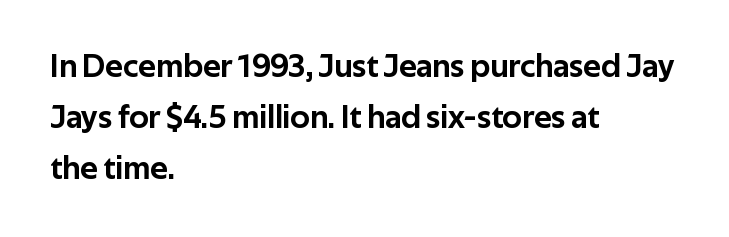
Q: Is the text italic (slanted)? A: No, it is upright.
Q: Is the typeface a serif or a sans-serif typeface? A: Sans-serif.
Q: Is the text underlined? A: No.
Q: How is the paragraph aligned? A: Left-aligned.
Q: Is the spacing between letters normal or unusually wide? A: Normal.
Q: Is the spacing between lines tight, normal or loose? A: Normal.
Q: Width (condensed, normal, or wide)? A: Normal.
Q: Stroke contrast? A: Low.
Q: x-height? A: Medium.
Q: Monospaced? A: No.
